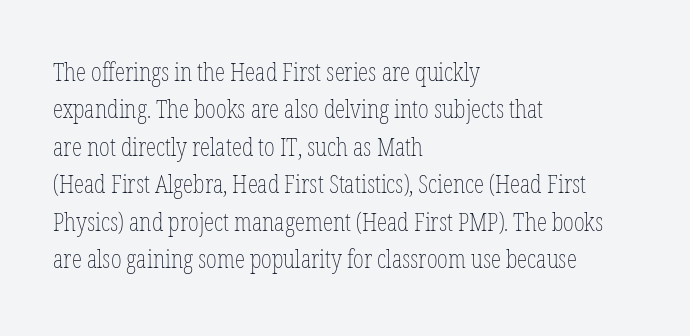
{"italic": "no", "bold": "no", "underline": "no", "align": "left", "line_spacing": "normal", "line_spacing_ratio": 1.44, "letter_spacing": "normal", "letter_spacing_em": 0.0, "glyph_px": 26}
